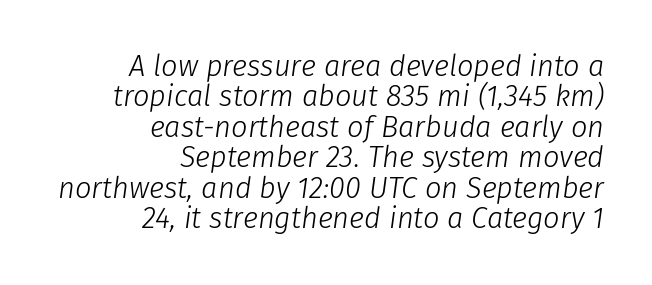
{"italic": "yes", "lean": "right", "slant_degrees": 8, "bold": "no", "weight": "light", "width": "normal", "stroke_contrast": "low", "x_height": "medium", "monospaced": "no", "underline": "no", "align": "right", "line_spacing": "tight", "line_spacing_ratio": 1.05, "letter_spacing": "normal", "letter_spacing_em": 0.0, "glyph_px": 29}
